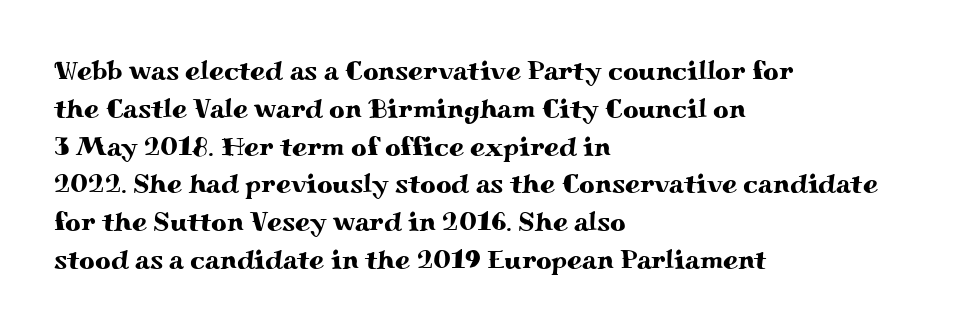
The image shows 27 px text type, upright; set left-aligned, normal line spacing (1.4x), normal letter spacing, not underlined.
